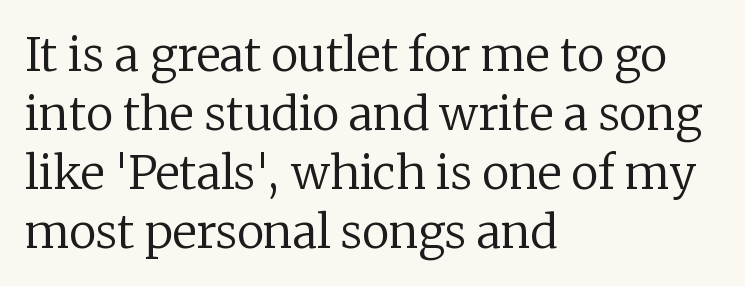
{"serif": "yes", "italic": "no", "bold": "no", "weight": "regular", "width": "normal", "stroke_contrast": "low", "x_height": "medium", "monospaced": "no", "underline": "no", "align": "left", "line_spacing": "normal", "line_spacing_ratio": 1.28, "letter_spacing": "normal", "letter_spacing_em": 0.0, "glyph_px": 46}
